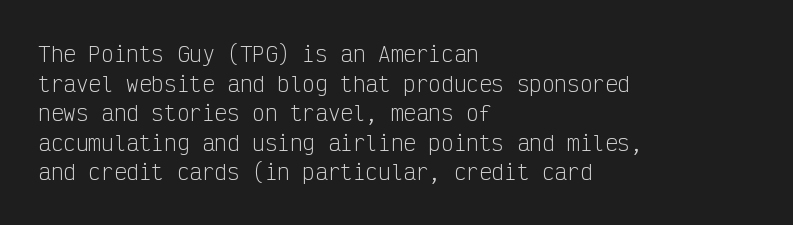
{"italic": "no", "bold": "no", "underline": "no", "align": "left", "line_spacing": "normal", "line_spacing_ratio": 1.41, "letter_spacing": "normal", "letter_spacing_em": 0.0, "glyph_px": 21}
